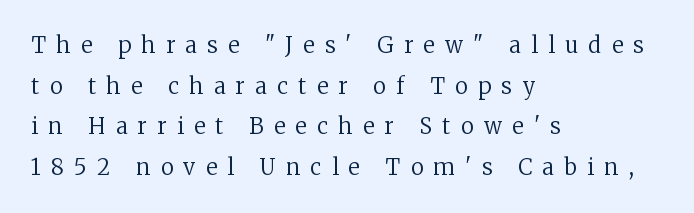
Q: Is the text bold? A: No.
Q: Is the text italic (slanted)? A: No, it is upright.
Q: Is the text underlined? A: No.
Q: How is the paragraph aligned? A: Left-aligned.
Q: Is the spacing between letters normal or unusually wide? A: Unusually wide.
